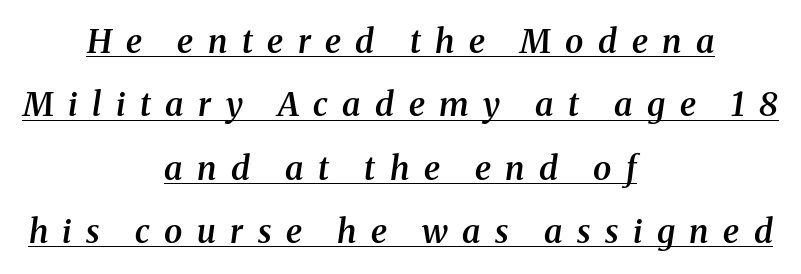
The image shows 33 px semibold serif type, italic (leaning right); set centered, loose line spacing (1.92x), unusually wide letter spacing (+0.44 em), underlined; medium stroke contrast and a medium x-height.
